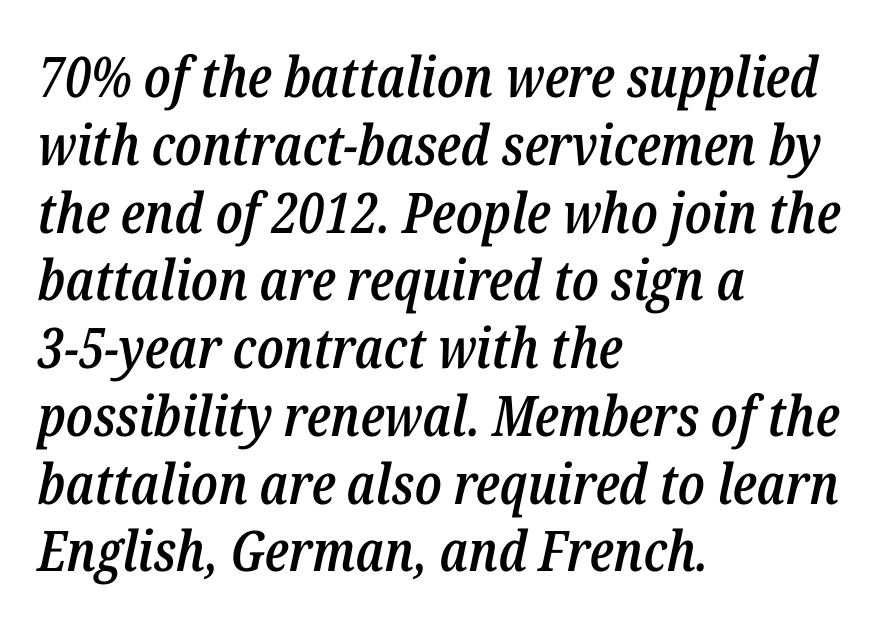
The image shows 56 px semibold, condensed type, italic (leaning right); set left-aligned, line spacing 1.21x, normal letter spacing, not underlined; low stroke contrast and a medium x-height.
